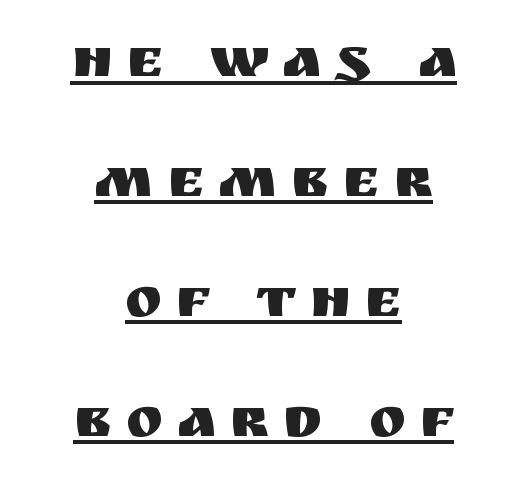
{"serif": "no", "italic": "no", "width": "normal", "stroke_contrast": "medium", "x_height": "large", "monospaced": "no", "underline": "yes", "align": "center", "line_spacing": "loose", "line_spacing_ratio": 2.14, "letter_spacing": "wide", "letter_spacing_em": 0.24, "glyph_px": 56}
